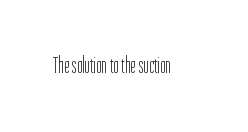
Q: Is the text bold? A: No.
Q: Is the text italic (slanted)? A: No, it is upright.
Q: Is the text underlined? A: No.
Q: Is the spacing between letters normal or unusually wide? A: Normal.
